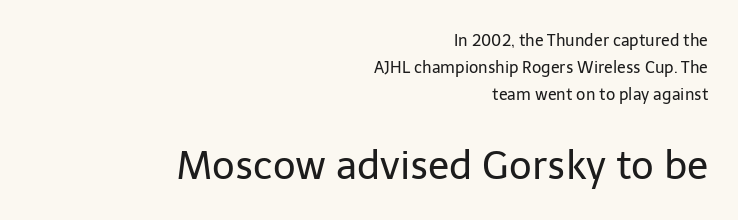
Q: Is the text bold? A: No.
Q: Is the text italic (slanted)? A: No, it is upright.
Q: Is the typeface a serif or a sans-serif typeface? A: Sans-serif.
Q: Is the text underlined? A: No.
Q: How is the paragraph aligned? A: Right-aligned.
Q: Is the spacing between letters normal or unusually wide? A: Normal.
Q: Is the spacing between lines tight, normal or loose? A: Normal.
Q: Which block of text is set in a larger size, the first (top) or the second (bottom)? A: The second (bottom) one.
Q: Width (condensed, normal, or wide)? A: Normal.
Q: Stroke contrast? A: Low.
Q: x-height? A: Medium.
Q: Monospaced? A: No.
